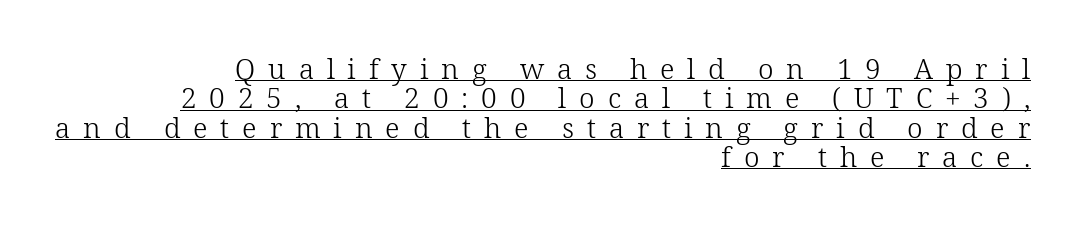
{"serif": "yes", "italic": "no", "bold": "no", "weight": "light", "width": "normal", "stroke_contrast": "low", "x_height": "medium", "monospaced": "no", "underline": "yes", "align": "right", "line_spacing": "tight", "line_spacing_ratio": 1.05, "letter_spacing": "wide", "letter_spacing_em": 0.46, "glyph_px": 28}
